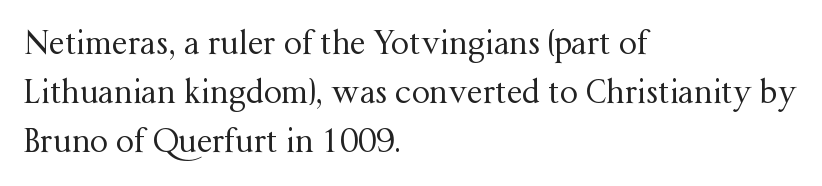
{"serif": "yes", "italic": "no", "bold": "no", "weight": "regular", "width": "normal", "stroke_contrast": "medium", "x_height": "medium", "monospaced": "no", "underline": "no", "align": "left", "line_spacing": "normal", "line_spacing_ratio": 1.53, "letter_spacing": "normal", "letter_spacing_em": 0.0, "glyph_px": 32}
